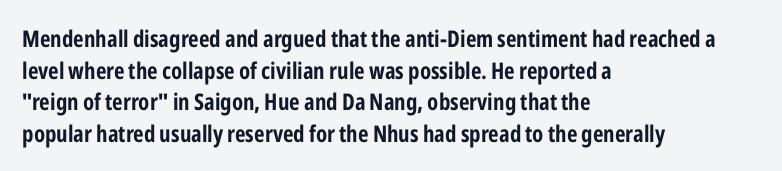
{"italic": "no", "bold": "yes", "underline": "no", "align": "left", "line_spacing": "normal", "line_spacing_ratio": 1.37, "letter_spacing": "normal", "letter_spacing_em": 0.0, "glyph_px": 23}
